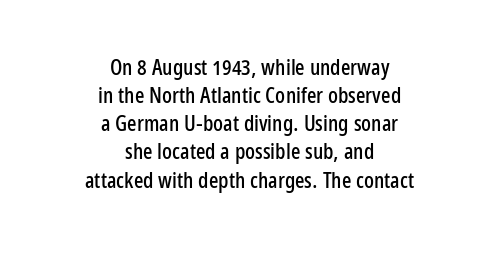
Q: Is the text italic (slanted)? A: No, it is upright.
Q: Is the text underlined? A: No.
Q: How is the paragraph aligned? A: Centered.
Q: Is the spacing between letters normal or unusually wide? A: Normal.
Q: Is the spacing between lines tight, normal or loose? A: Normal.
